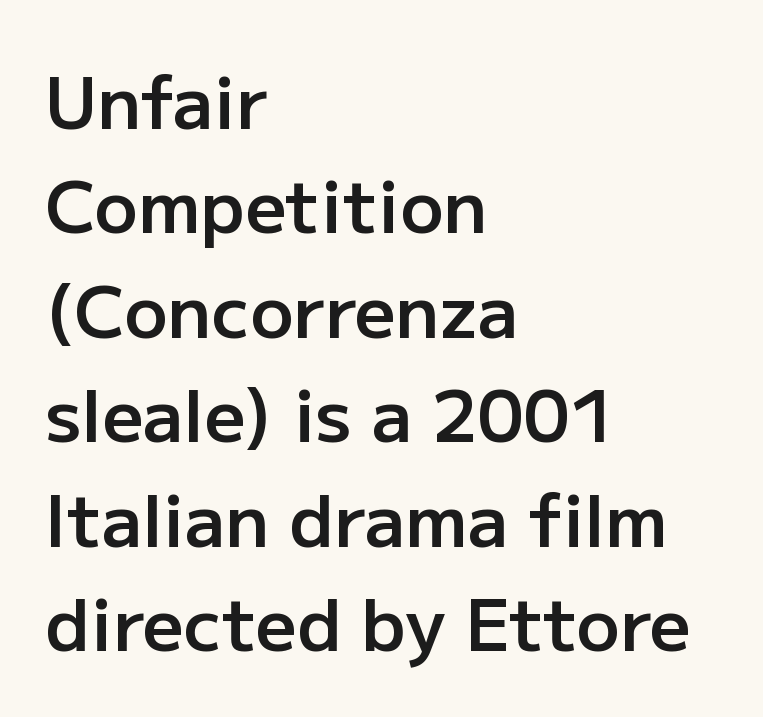
Q: Is the text bold? A: Semi-bold.
Q: Is the text italic (slanted)? A: No, it is upright.
Q: Is the typeface a serif or a sans-serif typeface? A: Sans-serif.
Q: Is the text underlined? A: No.
Q: How is the paragraph aligned? A: Left-aligned.
Q: Is the spacing between letters normal or unusually wide? A: Normal.
Q: Is the spacing between lines tight, normal or loose? A: Normal.
Q: Width (condensed, normal, or wide)? A: Normal.
Q: Stroke contrast? A: Low.
Q: x-height? A: Medium.
Q: Monospaced? A: No.
